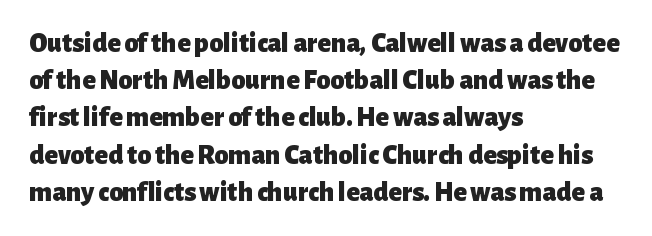
Q: Is the text bold? A: Yes.
Q: Is the text italic (slanted)? A: No, it is upright.
Q: Is the typeface a serif or a sans-serif typeface? A: Sans-serif.
Q: Is the text underlined? A: No.
Q: How is the paragraph aligned? A: Left-aligned.
Q: Is the spacing between letters normal or unusually wide? A: Normal.
Q: Is the spacing between lines tight, normal or loose? A: Normal.
Q: Width (condensed, normal, or wide)? A: Normal.
Q: Stroke contrast? A: Low.
Q: x-height? A: Medium.
Q: Monospaced? A: No.
